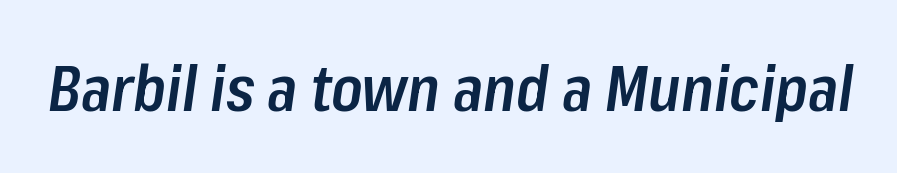
{"italic": "yes", "lean": "right", "slant_degrees": 8, "bold": "semi", "weight": "semibold", "width": "condensed", "stroke_contrast": "low", "x_height": "medium", "monospaced": "no", "underline": "no", "letter_spacing": "normal", "letter_spacing_em": 0.0, "glyph_px": 63}
